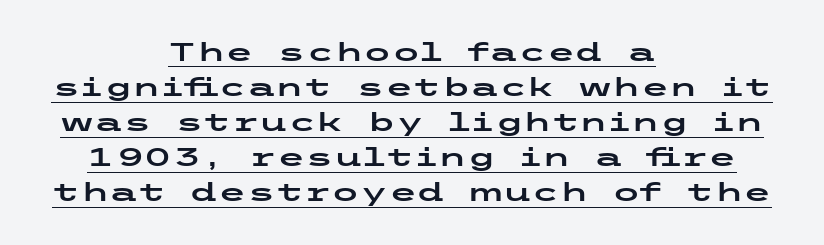
Compared with undecorated copy, this sample adds a rule below the words. This rendering uses center alignment, leaving both contours irregular but symmetric. A typesetter would mark this as roman, not italic. Inter-character spacing is left at the font's built-in metrics.
